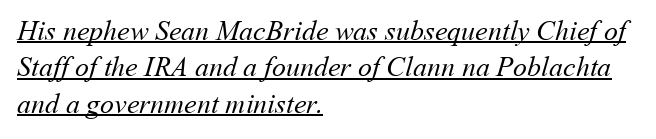
Q: Is the text bold? A: No.
Q: Is the text underlined? A: Yes.
Q: How is the paragraph aligned? A: Left-aligned.
Q: Is the spacing between letters normal or unusually wide? A: Normal.
Q: Is the spacing between lines tight, normal or loose? A: Normal.
Q: Width (condensed, normal, or wide)? A: Normal.
Q: Stroke contrast? A: Medium.
Q: x-height? A: Medium.
Q: Monospaced? A: No.
